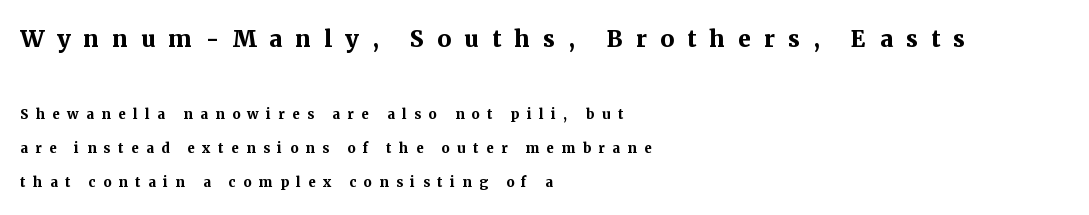
The image shows 31 px semibold serif type, upright; set left-aligned, line spacing 1.89x, unusually wide letter spacing (+0.42 em), not underlined; the first (top) block is 1.72x larger; medium stroke contrast and a medium x-height.
